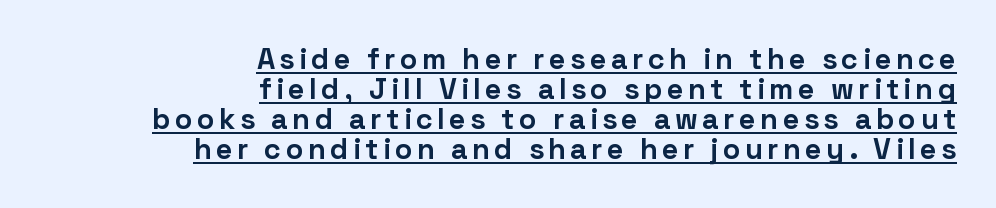
{"serif": "no", "italic": "no", "bold": "yes", "weight": "bold", "width": "normal", "stroke_contrast": "low", "x_height": "medium", "monospaced": "no", "underline": "yes", "align": "right", "line_spacing": "tight", "line_spacing_ratio": 1.03, "glyph_px": 29}
